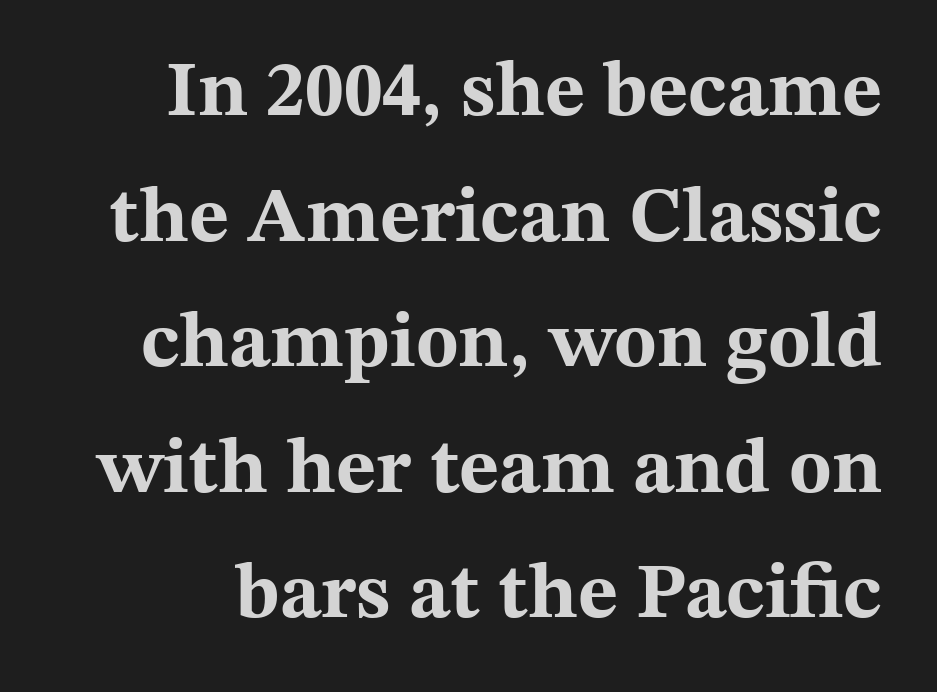
Q: Is the text bold? A: Yes.
Q: Is the text italic (slanted)? A: No, it is upright.
Q: Is the typeface a serif or a sans-serif typeface? A: Serif.
Q: Is the text underlined? A: No.
Q: Is the spacing between letters normal or unusually wide? A: Normal.
Q: Is the spacing between lines tight, normal or loose? A: Normal.
Q: Width (condensed, normal, or wide)? A: Wide.
Q: Stroke contrast? A: Medium.
Q: x-height? A: Medium.
Q: Monospaced? A: No.
